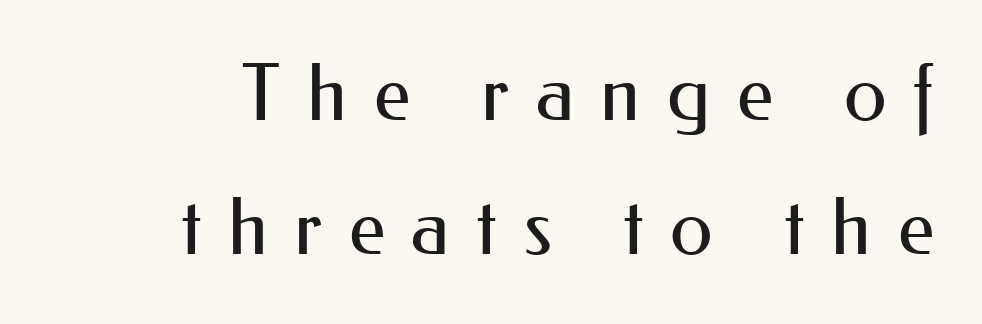
Q: Is the text bold? A: No.
Q: Is the text italic (slanted)? A: No, it is upright.
Q: Is the typeface a serif or a sans-serif typeface? A: Sans-serif.
Q: Is the text underlined? A: No.
Q: Is the spacing between letters normal or unusually wide? A: Unusually wide.
Q: Width (condensed, normal, or wide)? A: Normal.
Q: Stroke contrast? A: Medium.
Q: x-height? A: Small.
Q: Monospaced? A: No.
